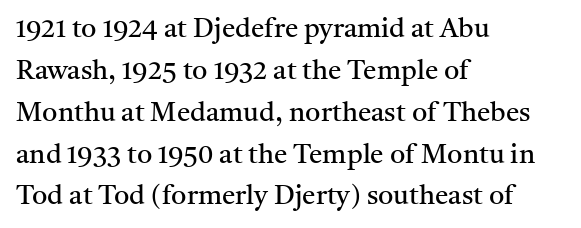
Anything drawn beneath the words? Only blank space. Each word holds together tightly as a unit, with standard inter-letter gaps. Each stroke keeps to a modest, everyday thickness or less. Normally led — the rows are evenly, conventionally spaced. In CSS terms this would be text-align: left. Does the lettering tilt? It doesn't — this is upright.
